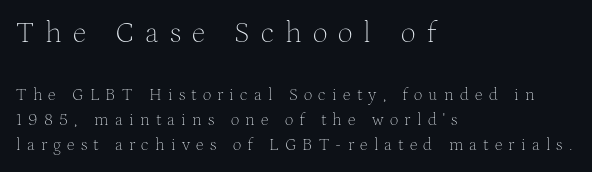
{"serif": "yes", "italic": "no", "bold": "no", "weight": "thin", "width": "normal", "stroke_contrast": "medium", "x_height": "medium", "monospaced": "no", "underline": "no", "align": "left", "line_spacing": "normal", "line_spacing_ratio": 1.49, "letter_spacing": "wide", "letter_spacing_em": 0.37, "larger_block": "first", "size_ratio": 1.76, "glyph_px": 30}
